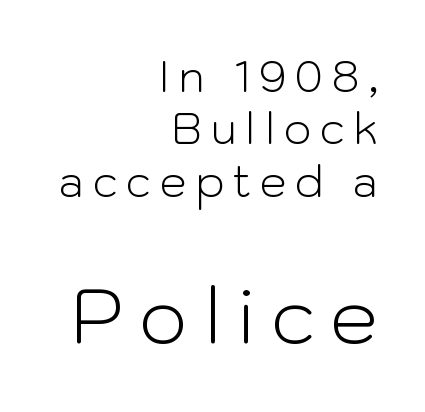
Q: Is the text bold? A: No.
Q: Is the text italic (slanted)? A: No, it is upright.
Q: Is the typeface a serif or a sans-serif typeface? A: Sans-serif.
Q: Is the text underlined? A: No.
Q: How is the paragraph aligned? A: Right-aligned.
Q: Is the spacing between letters normal or unusually wide? A: Unusually wide.
Q: Which block of text is set in a larger size, the first (top) or the second (bottom)? A: The second (bottom) one.
Q: Width (condensed, normal, or wide)? A: Normal.
Q: Stroke contrast? A: Low.
Q: x-height? A: Medium.
Q: Monospaced? A: No.
